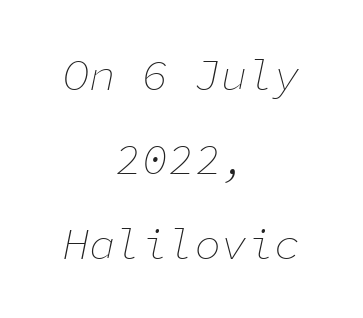
The image shows 44 px thin type, italic (leaning right), monospaced; set centered, loose line spacing (1.92x), normal letter spacing, not underlined; low stroke contrast and a medium x-height.
